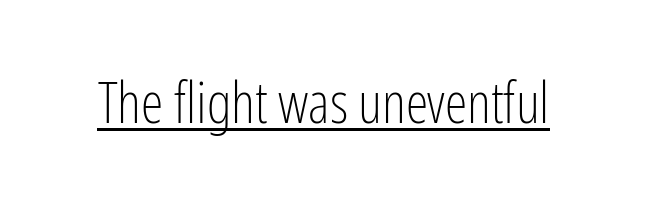
The rendered words wear a rule along their underside. This sample uses an upright cut, with every glyph sitting square on the baseline. A light-to-regular cut is what we see here. The face used here is rendered with its standard letterfit. These lines are rendered in a variable-pitch font. The letters carry no serifs — their stems end cleanly without finishing strokes.
